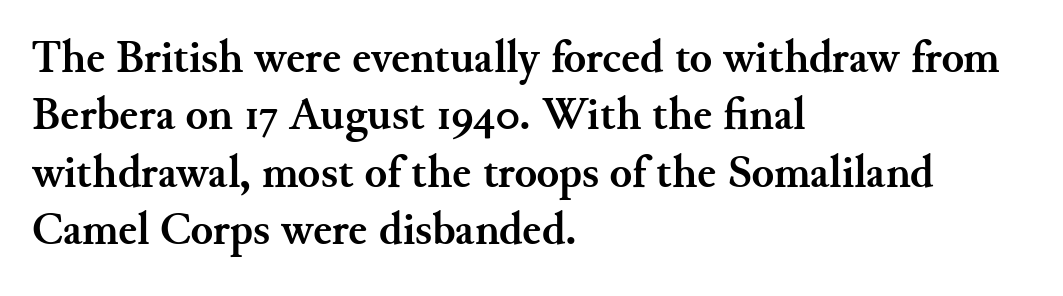
{"serif": "yes", "italic": "no", "bold": "yes", "weight": "semibold", "width": "normal", "stroke_contrast": "medium", "x_height": "small", "monospaced": "no", "underline": "no", "align": "left", "line_spacing": "normal", "line_spacing_ratio": 1.25, "letter_spacing": "normal", "letter_spacing_em": 0.0, "glyph_px": 46}
